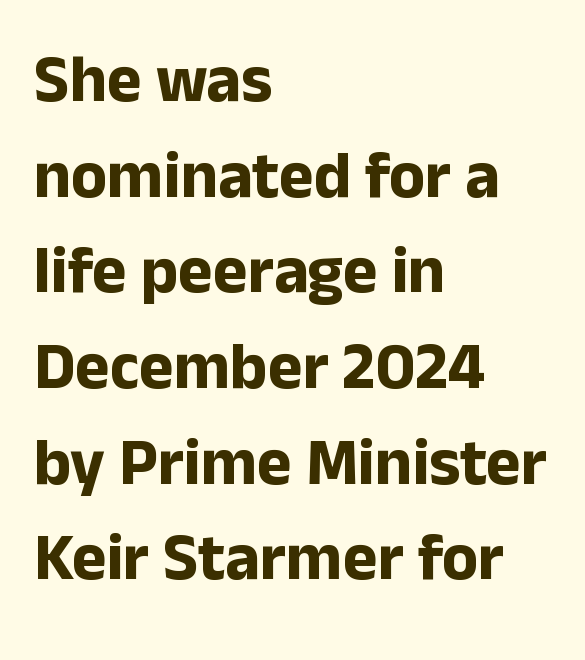
The font's upright variant was chosen for this text. Only glyphs here, with clear space below each row. The letters sit at their default tracking, neither squeezed nor spread. The strokes are fattened all the way to bold. Nope, no serifs anywhere on these letters. Character widths vary here, with narrow letters taking less room than wide ones.
